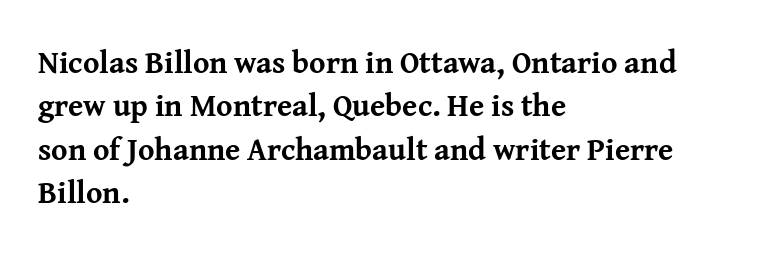
Q: Is the text bold? A: Yes.
Q: Is the text italic (slanted)? A: No, it is upright.
Q: Is the typeface a serif or a sans-serif typeface? A: Serif.
Q: Is the text underlined? A: No.
Q: How is the paragraph aligned? A: Left-aligned.
Q: Is the spacing between letters normal or unusually wide? A: Normal.
Q: Is the spacing between lines tight, normal or loose? A: Normal.
Q: Width (condensed, normal, or wide)? A: Normal.
Q: Stroke contrast? A: Medium.
Q: x-height? A: Medium.
Q: Monospaced? A: No.
